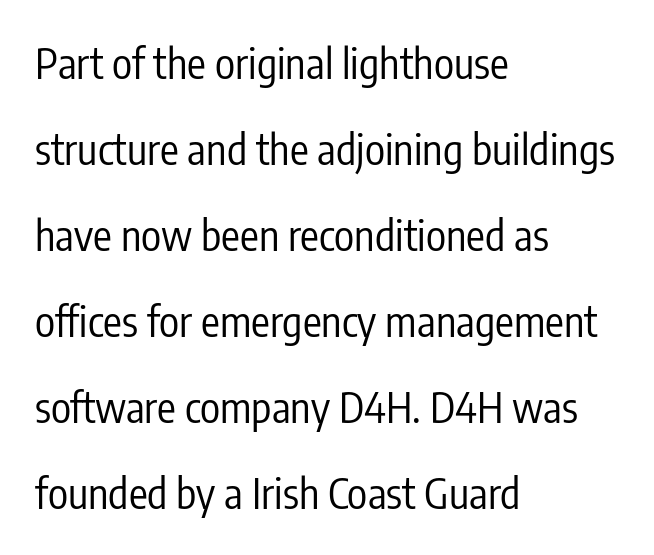
The image shows 42 px regular-weight, condensed sans-serif type, upright; set left-aligned, loose line spacing (2.05x), normal letter spacing, not underlined; low stroke contrast and a medium x-height.
